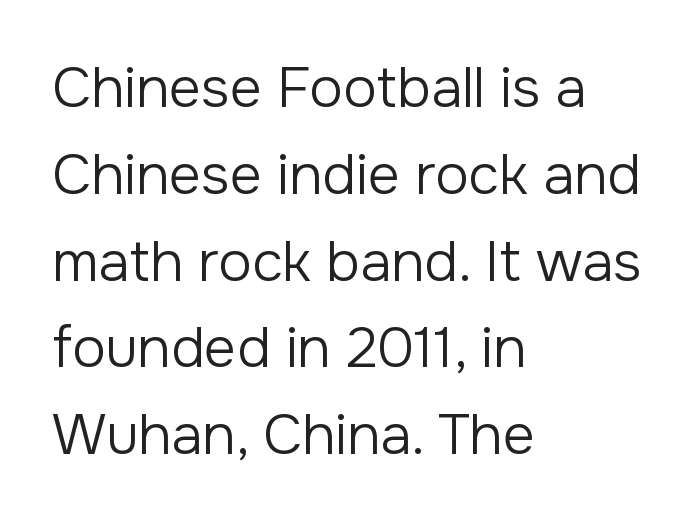
The image shows 56 px regular-weight sans-serif type, upright; set left-aligned, normal line spacing (1.55x), normal letter spacing, not underlined; low stroke contrast and a medium x-height.
